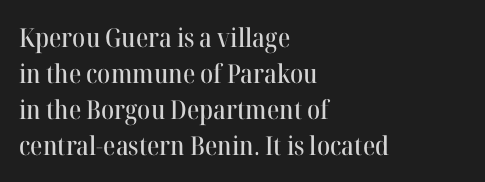
This is roman type, the default non-slanted kind. Standard letterfit; no display-style spreading of the glyphs. Evenly set lines give the paragraph a standard silhouette. The specimen omits any rule beneath the text block's lines. The paragraph shown leans on its left margin.
